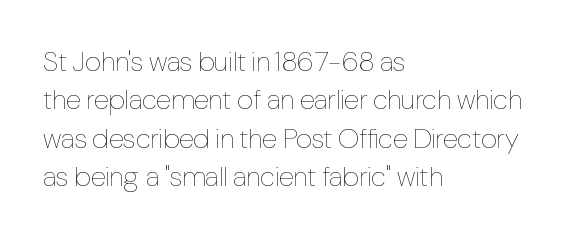
The image shows 28 px thin, condensed type, upright; set left-aligned, normal line spacing (1.37x), normal letter spacing, not underlined; low stroke contrast and a medium x-height.
